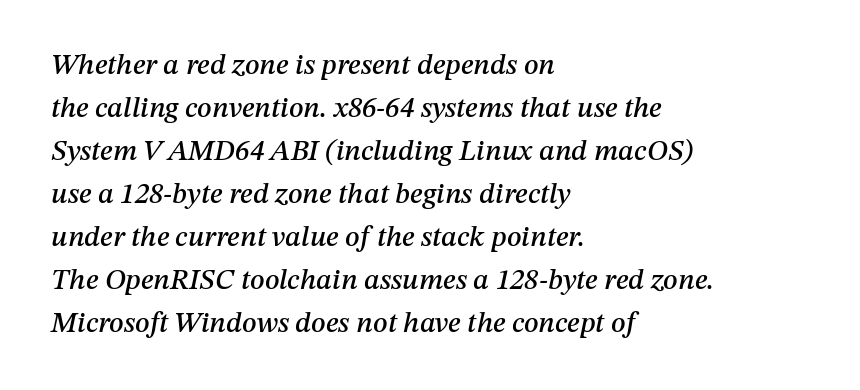
The image shows 29 px text type, italic (leaning right); set left-aligned, normal line spacing (1.48x), normal letter spacing, not underlined; medium stroke contrast and a medium x-height.
